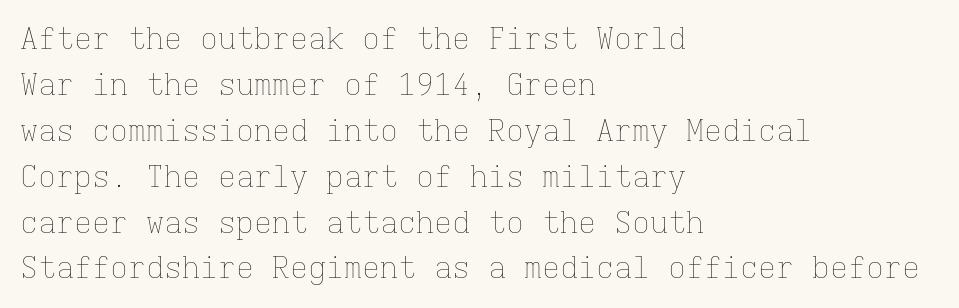
Q: Is the text bold? A: No.
Q: Is the text italic (slanted)? A: No, it is upright.
Q: Is the text underlined? A: No.
Q: How is the paragraph aligned? A: Left-aligned.
Q: Is the spacing between letters normal or unusually wide? A: Normal.
Q: Is the spacing between lines tight, normal or loose? A: Normal.
Q: Width (condensed, normal, or wide)? A: Normal.
Q: Stroke contrast? A: Low.
Q: x-height? A: Medium.
Q: Monospaced? A: Yes.
